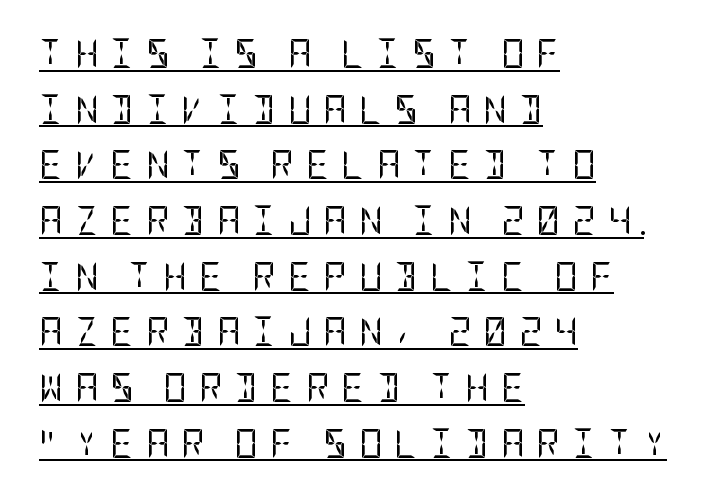
Weight: not bold — regular or lighter. Observe the wide spacing: letters keep a clear distance from each other. Compared with a centered layout, this one pins lines to the left instead. A typesetter would mark this as roman, not italic. These lines stand farther apart than default settings would place them. Is this a sans? Yes — the strokes have no serifs.
